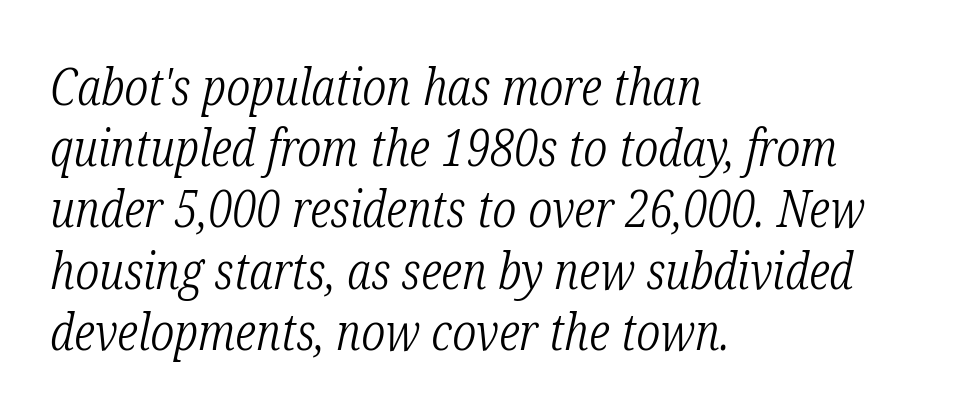
Q: Is the text bold? A: No.
Q: Is the text italic (slanted)? A: Yes, it leans right by about 12 degrees.
Q: Is the typeface a serif or a sans-serif typeface? A: Serif.
Q: Is the text underlined? A: No.
Q: How is the paragraph aligned? A: Left-aligned.
Q: Is the spacing between letters normal or unusually wide? A: Normal.
Q: Width (condensed, normal, or wide)? A: Condensed.
Q: Stroke contrast? A: Low.
Q: x-height? A: Medium.
Q: Monospaced? A: No.
